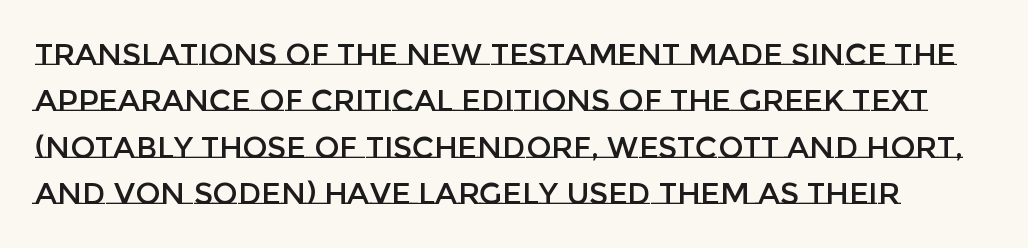
{"italic": "no", "width": "normal", "stroke_contrast": "low", "x_height": "large", "monospaced": "no", "underline": "no", "line_spacing": "normal", "line_spacing_ratio": 1.55, "letter_spacing": "normal", "letter_spacing_em": 0.0, "glyph_px": 30}
